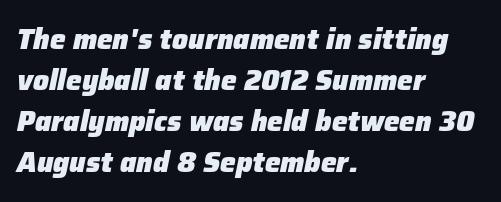
The rendering uses natural spacing where letterforms have individual widths. A bare baseline throughout the passage. The lines sit at an ordinary, default distance from one another. Compared with a centered layout, this one pins lines to the left instead. You'd pick this weight for a headline — it's a proper bold.
